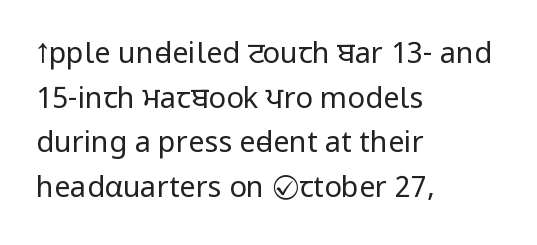
No extra ink here — the face is not bold. The passage shown is not underscored anywhere. The rows are spaced the way most documents space them. The paragraph shown leans on its left margin. Nobody touched the tracking dial on this one. Unlike italic type, these characters show no tilt at all.
